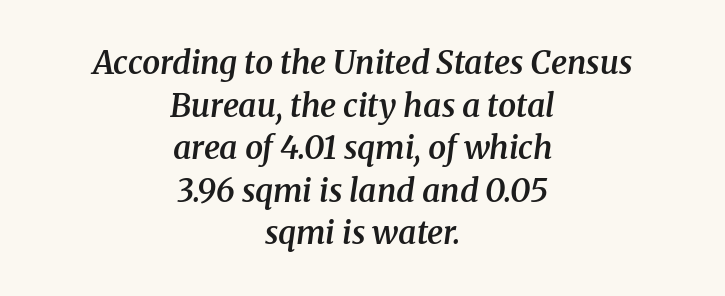
Q: Is the text bold? A: Semi-bold.
Q: Is the text italic (slanted)? A: Yes, it leans right by about 8 degrees.
Q: Is the typeface a serif or a sans-serif typeface? A: Serif.
Q: Is the text underlined? A: No.
Q: How is the paragraph aligned? A: Centered.
Q: Is the spacing between letters normal or unusually wide? A: Normal.
Q: Is the spacing between lines tight, normal or loose? A: Normal.
Q: Width (condensed, normal, or wide)? A: Normal.
Q: Stroke contrast? A: Medium.
Q: x-height? A: Medium.
Q: Monospaced? A: No.
